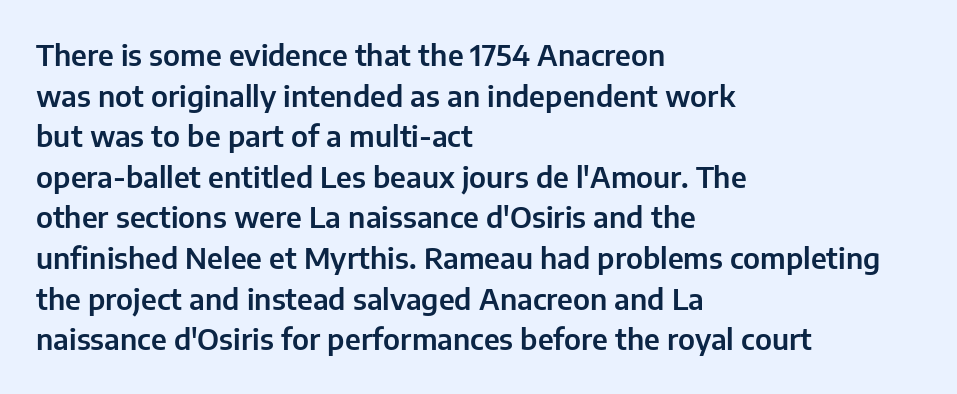
{"serif": "no", "italic": "no", "width": "normal", "stroke_contrast": "low", "x_height": "medium", "monospaced": "no", "underline": "no", "align": "left", "line_spacing": "normal", "line_spacing_ratio": 1.4, "letter_spacing": "normal", "letter_spacing_em": 0.0, "glyph_px": 29}
